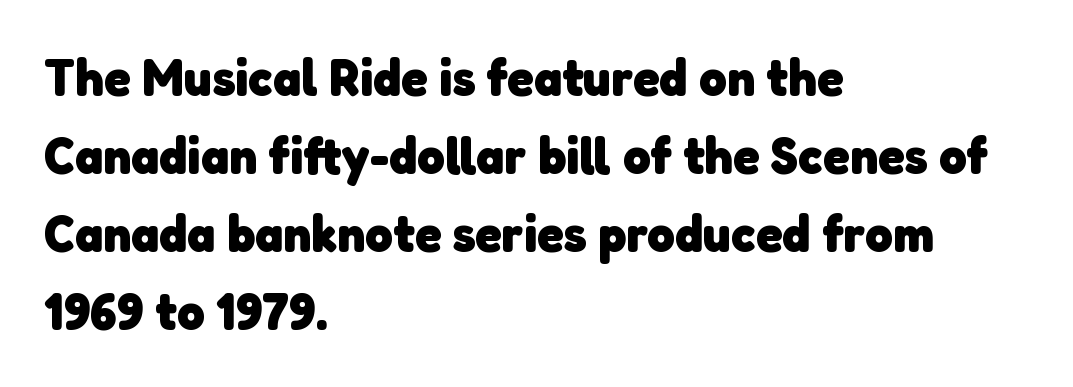
The image shows 53 px heavy sans-serif type; set left-aligned, normal line spacing (1.47x), normal letter spacing, not underlined; low stroke contrast and a medium x-height.
